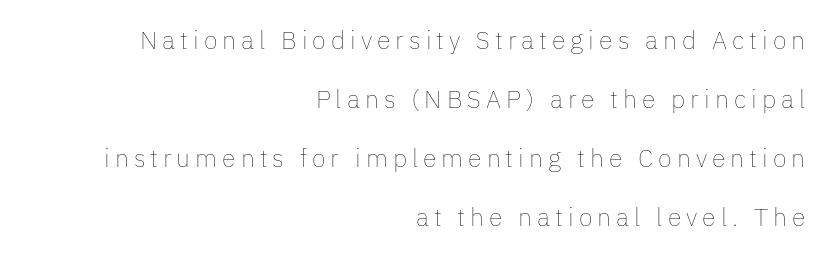
Q: Is the text bold? A: No.
Q: Is the text italic (slanted)? A: No, it is upright.
Q: Is the text underlined? A: No.
Q: How is the paragraph aligned? A: Right-aligned.
Q: Is the spacing between letters normal or unusually wide? A: Unusually wide.
Q: Is the spacing between lines tight, normal or loose? A: Loose.
